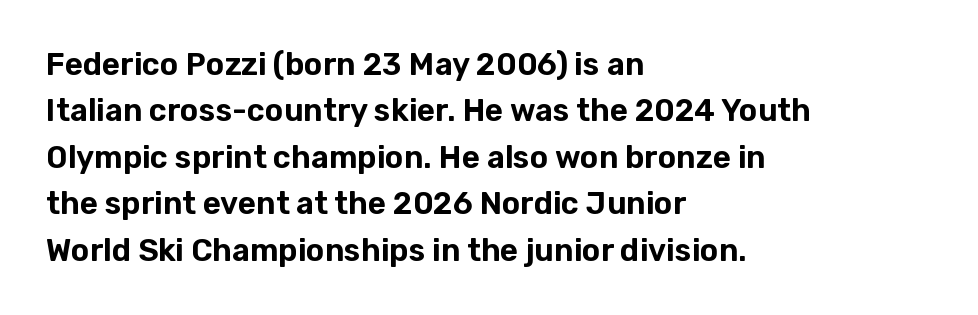
Q: Is the text italic (slanted)? A: No, it is upright.
Q: Is the typeface a serif or a sans-serif typeface? A: Sans-serif.
Q: Is the text underlined? A: No.
Q: How is the paragraph aligned? A: Left-aligned.
Q: Is the spacing between letters normal or unusually wide? A: Normal.
Q: Is the spacing between lines tight, normal or loose? A: Normal.
Q: Width (condensed, normal, or wide)? A: Normal.
Q: Stroke contrast? A: Low.
Q: x-height? A: Medium.
Q: Monospaced? A: No.
